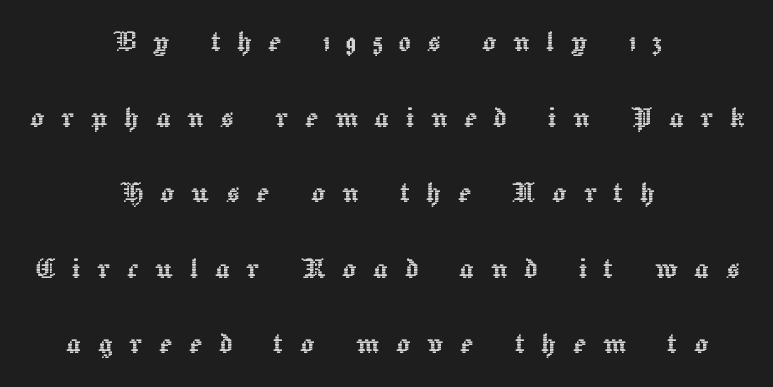
Q: Is the text italic (slanted)? A: No, it is upright.
Q: Is the text underlined? A: No.
Q: How is the paragraph aligned? A: Centered.
Q: Is the spacing between letters normal or unusually wide? A: Unusually wide.
Q: Is the spacing between lines tight, normal or loose? A: Loose.
Q: Width (condensed, normal, or wide)? A: Normal.
Q: x-height? A: Medium.
Q: Monospaced? A: No.
